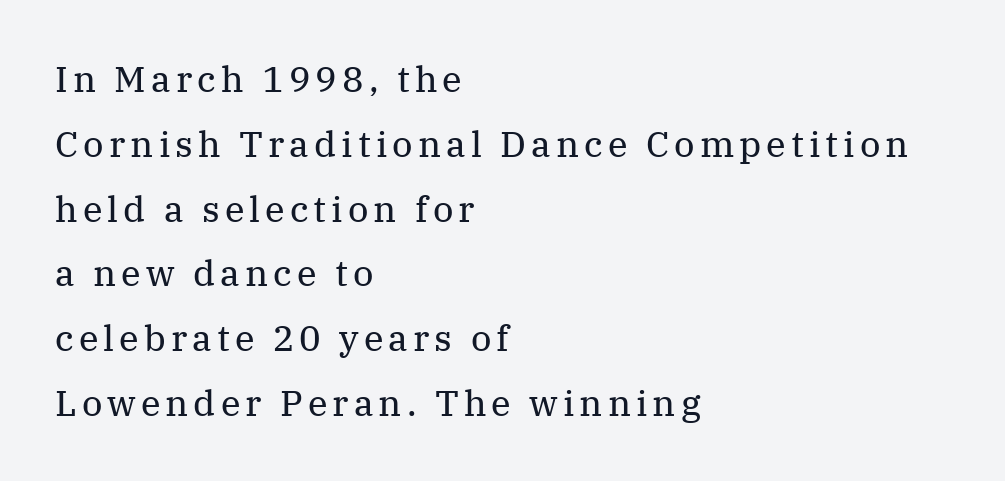
The image shows 36 px regular-weight serif type, upright; set left-aligned, line spacing 1.8x, not underlined; medium stroke contrast and a medium x-height.
